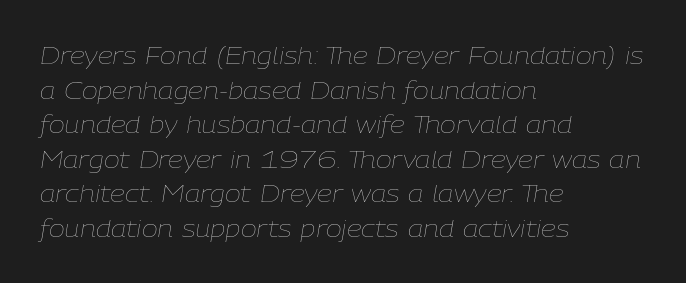
Q: Is the text bold? A: No.
Q: Is the text italic (slanted)? A: Yes, it leans right by about 9 degrees.
Q: Is the text underlined? A: No.
Q: How is the paragraph aligned? A: Left-aligned.
Q: Is the spacing between letters normal or unusually wide? A: Normal.
Q: Is the spacing between lines tight, normal or loose? A: Normal.
